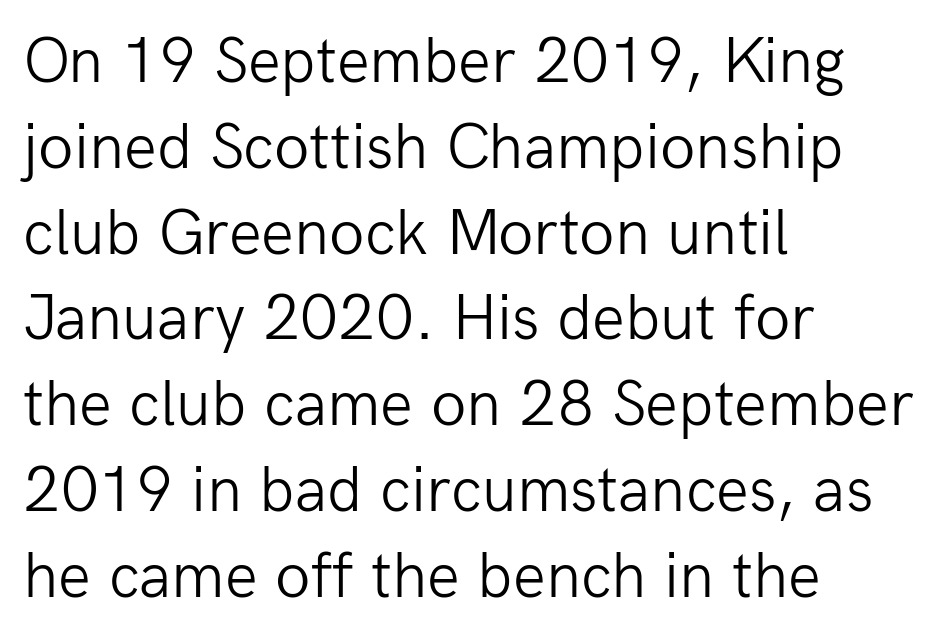
The image shows 65 px light sans-serif type, upright; set left-aligned, normal line spacing (1.32x), normal letter spacing, not underlined; low stroke contrast and a medium x-height.
